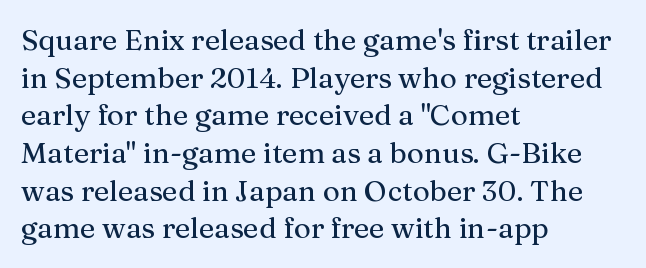
Here the glyphs are tracked normally, forming tight word shapes. Layout note: lines flush left. The face used here is seriffed, in the tradition of book romans. The passage shown is not underscored anywhere. Does the lettering tilt? It doesn't — this is upright. Reading down the column, the eye jumps a familiar distance to each next line.
